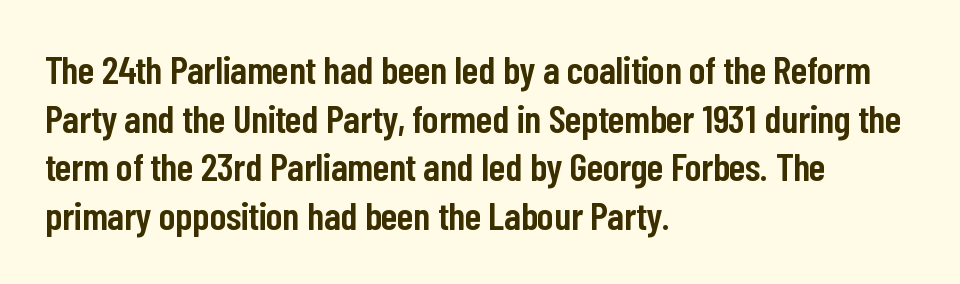
The face used here is rendered with its standard letterfit. The characters display no serif detailing; their extremities are plain. This is the in-between weight designers call semibold or demi. Quick note: underline off. Looks like regular typesetting: each glyph gets only the width it needs.
